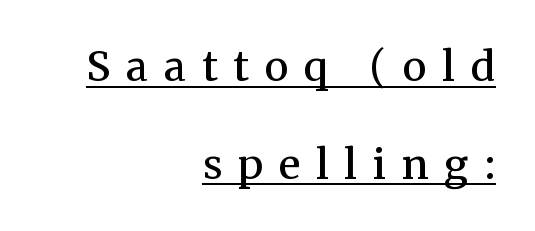
{"serif": "yes", "italic": "no", "bold": "semi", "weight": "semibold", "width": "normal", "stroke_contrast": "medium", "x_height": "medium", "monospaced": "no", "underline": "yes", "align": "right", "line_spacing": "loose", "line_spacing_ratio": 2.38, "letter_spacing": "wide", "letter_spacing_em": 0.39, "glyph_px": 41}
